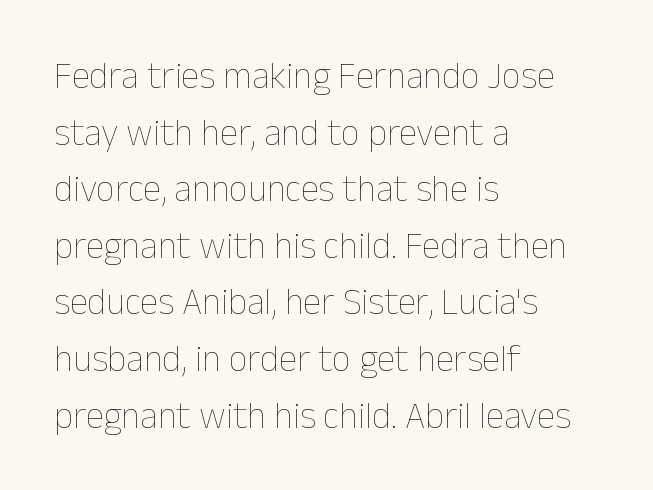
Glyph-to-glyph distance matches everyday printed text. Line starts are locked; line ends wander. Each new line begins a customary step beneath the previous one. Ink coverage per letter is moderate at most. Ascenders rise straight up at ninety degrees.
